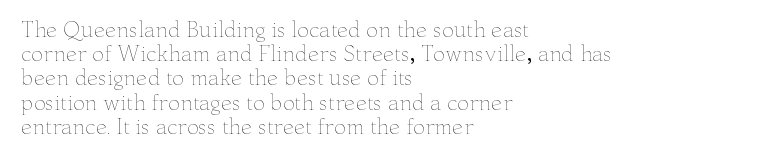
Q: Is the text bold? A: No.
Q: Is the text italic (slanted)? A: No, it is upright.
Q: Is the text underlined? A: No.
Q: How is the paragraph aligned? A: Left-aligned.
Q: Is the spacing between letters normal or unusually wide? A: Normal.
